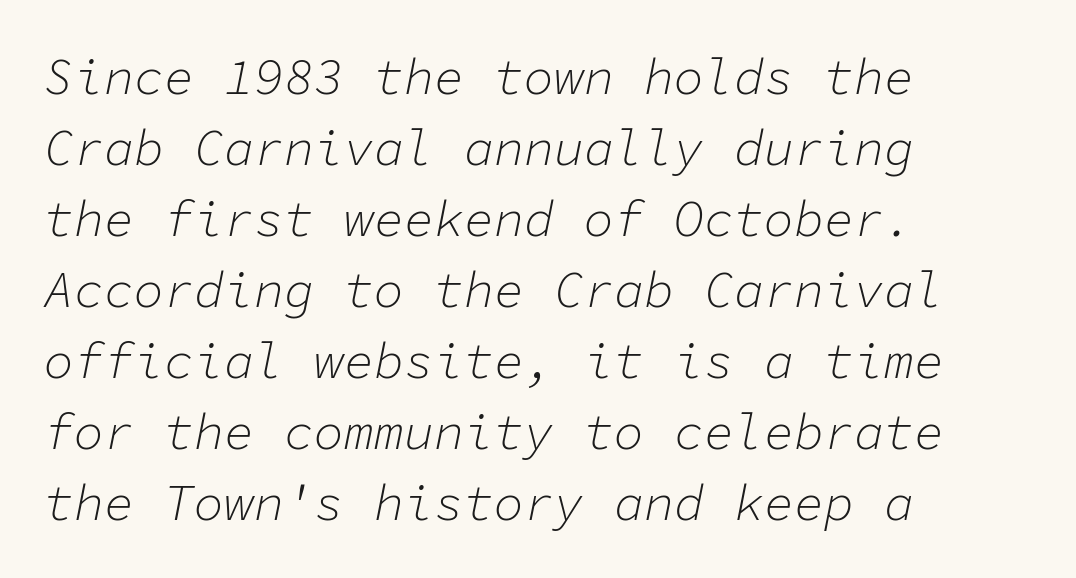
Q: Is the text bold? A: No.
Q: Is the text italic (slanted)? A: Yes, it leans right by about 11 degrees.
Q: Is the text underlined? A: No.
Q: How is the paragraph aligned? A: Left-aligned.
Q: Is the spacing between letters normal or unusually wide? A: Normal.
Q: Is the spacing between lines tight, normal or loose? A: Normal.
Q: Width (condensed, normal, or wide)? A: Normal.
Q: Stroke contrast? A: Low.
Q: x-height? A: Medium.
Q: Monospaced? A: Yes.
